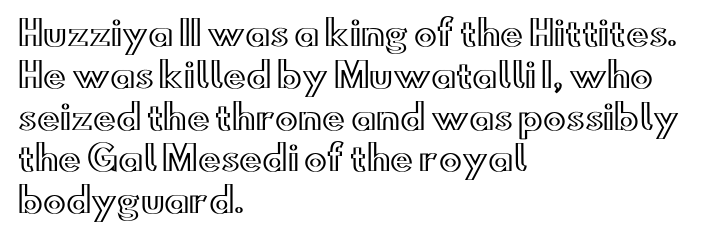
{"italic": "no", "width": "wide", "x_height": "small", "monospaced": "no", "underline": "no", "align": "left", "line_spacing_ratio": 1.23, "letter_spacing": "normal", "letter_spacing_em": 0.0, "glyph_px": 34}
